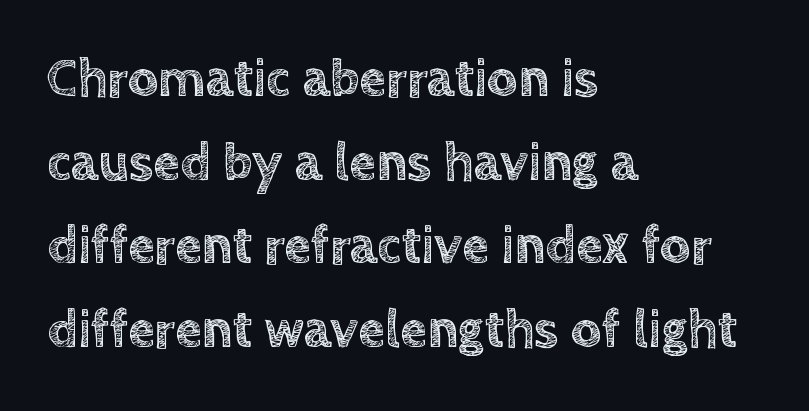
The image shows 54 px text type, upright; set left-aligned, normal line spacing (1.55x), normal letter spacing, not underlined; a large x-height.
